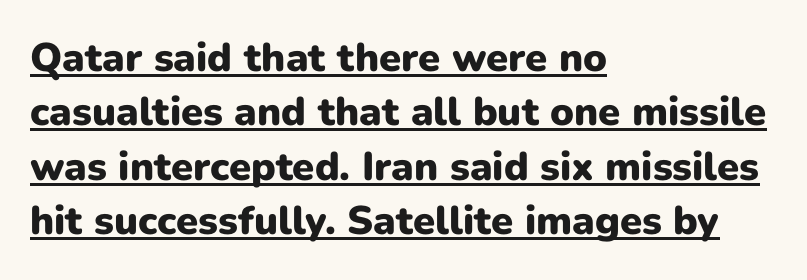
The image shows 40 px heavy sans-serif type, upright; set left-aligned, normal line spacing (1.36x), normal letter spacing, underlined; low stroke contrast and a medium x-height.
